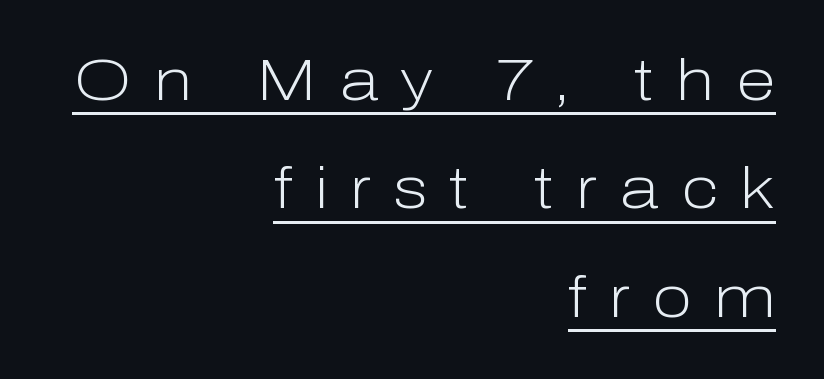
The image shows 58 px light sans-serif type, upright; set right-aligned, line spacing 1.87x, unusually wide letter spacing (+0.38 em), underlined; low stroke contrast and a medium x-height.
